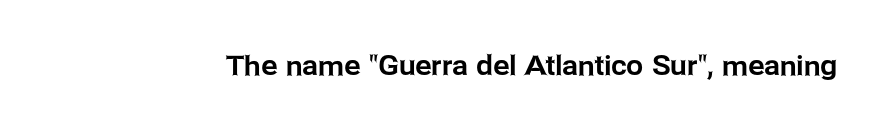
The image shows 27 px text type, upright; set normal letter spacing, not underlined.
